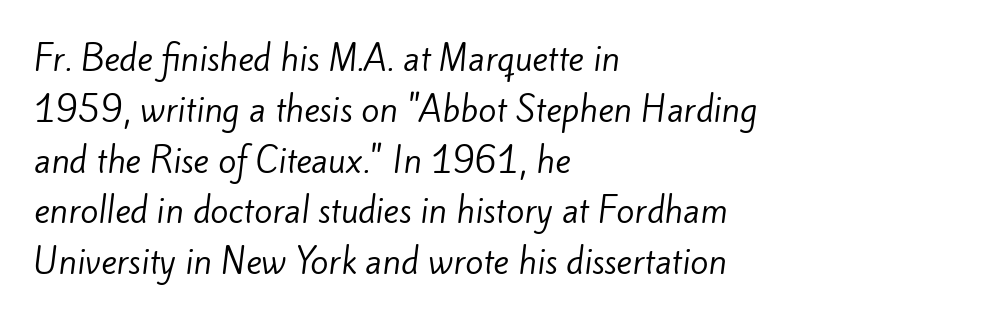
Any mark beneath the type? The region is blank. The vertical gap from one line to the next is medium. Honestly, the letter spacing is just normal — you wouldn't notice it. Line beginnings align vertically; line endings do not. Note the varied advance widths — an 'i' is clearly narrower than an 'm'. The strokes carry an ordinary text weight at most.
